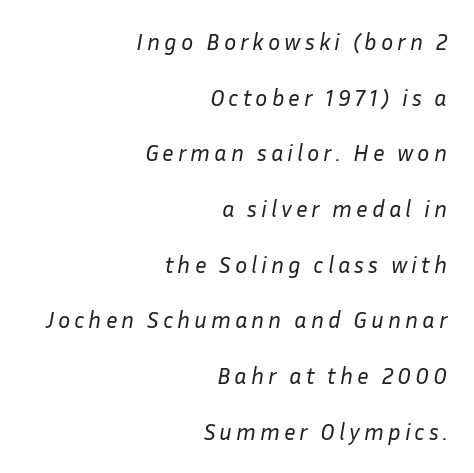
{"italic": "yes", "lean": "right", "slant_degrees": 10, "bold": "no", "underline": "no", "align": "right", "line_spacing": "loose", "line_spacing_ratio": 2.42, "glyph_px": 23}
